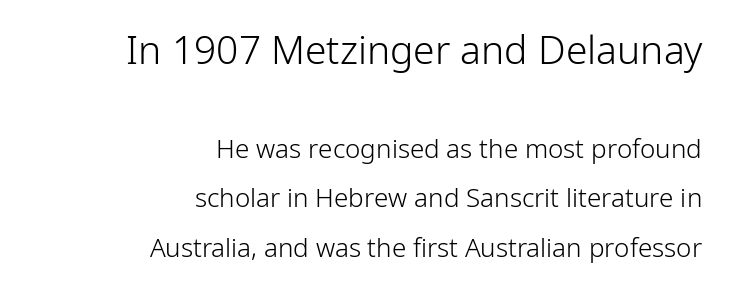
The compositor pushed each line to the right boundary. The zone under the glyphs is completely vacant. Each new line begins a long way beneath the previous one. The face used here appears at its bigger size in the upper chunk. The passage shown is typeset with a sans-serif family.
